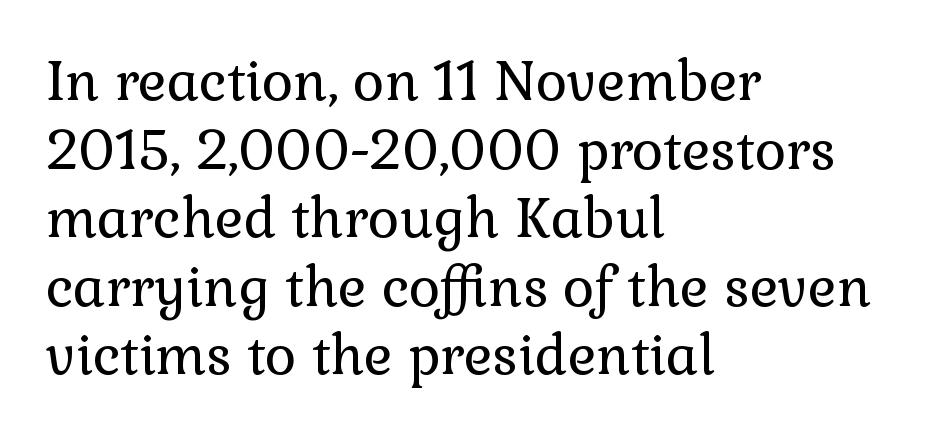
Q: Is the text bold? A: No.
Q: Is the text italic (slanted)? A: No, it is upright.
Q: Is the typeface a serif or a sans-serif typeface? A: Serif.
Q: Is the text underlined? A: No.
Q: How is the paragraph aligned? A: Left-aligned.
Q: Is the spacing between letters normal or unusually wide? A: Normal.
Q: Is the spacing between lines tight, normal or loose? A: Normal.
Q: Width (condensed, normal, or wide)? A: Normal.
Q: x-height? A: Medium.
Q: Monospaced? A: No.
